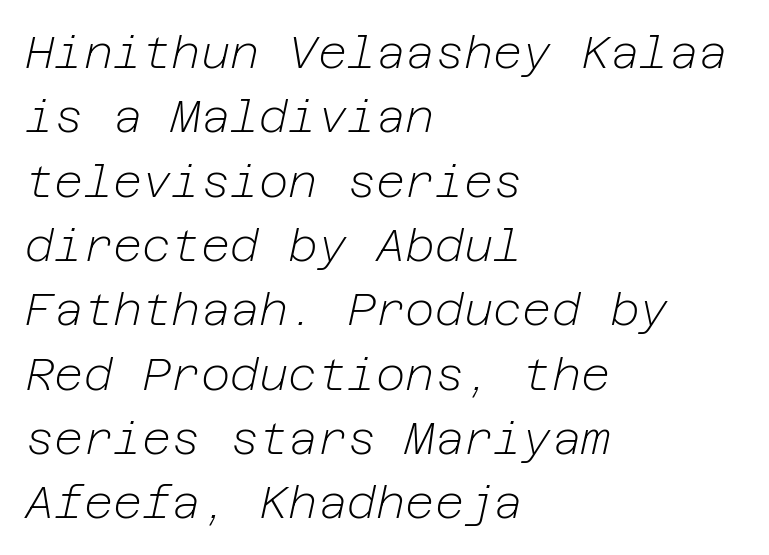
The image shows 45 px light type, italic (leaning right); set left-aligned, normal line spacing (1.43x), normal letter spacing, not underlined; low stroke contrast and a medium x-height.
